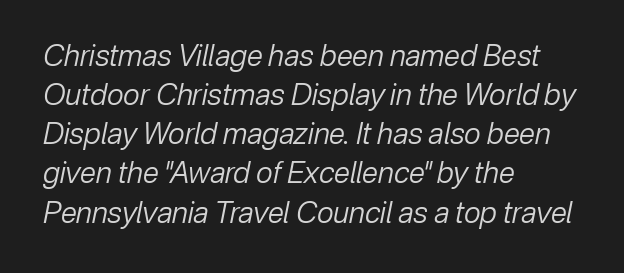
This reads as an unemphasized weight, regular at the heaviest. The vertical gap from one line to the next is medium. A classic flush-left, rag-right setting is used for this passage. You could call the tracking neutral — neither tight nor loose. This sample has the flowing, uneven cadence of proportional lettering. Style check: oblique.
